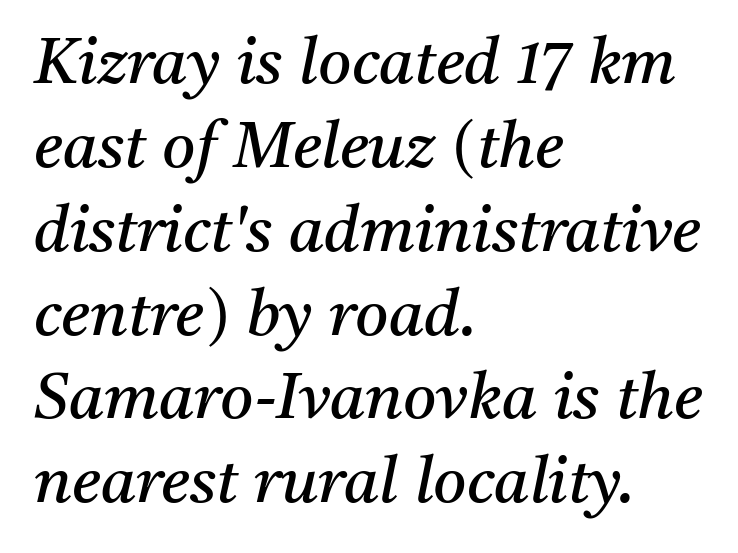
Q: Is the text bold? A: No.
Q: Is the text italic (slanted)? A: Yes, it leans right by about 11 degrees.
Q: Is the typeface a serif or a sans-serif typeface? A: Serif.
Q: Is the text underlined? A: No.
Q: How is the paragraph aligned? A: Left-aligned.
Q: Is the spacing between letters normal or unusually wide? A: Normal.
Q: Is the spacing between lines tight, normal or loose? A: Normal.
Q: Width (condensed, normal, or wide)? A: Normal.
Q: Stroke contrast? A: Medium.
Q: x-height? A: Medium.
Q: Monospaced? A: No.
